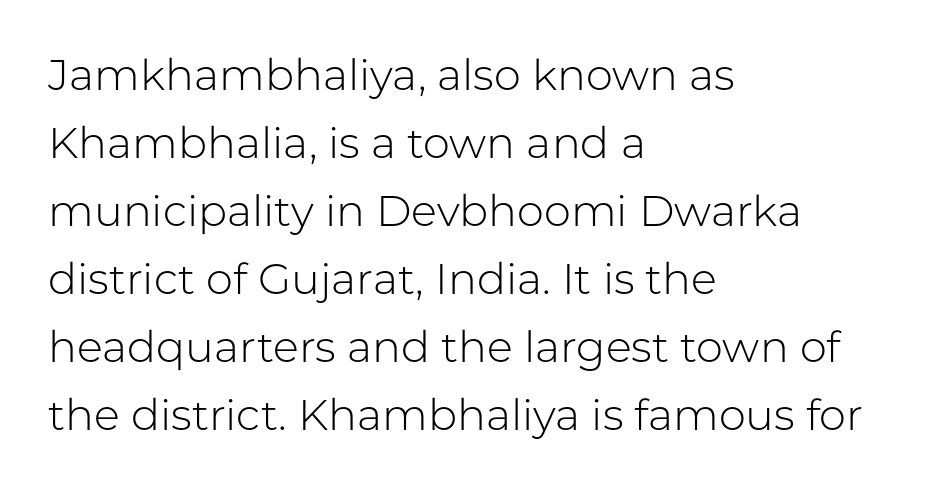
Evenly set lines give the paragraph a standard silhouette. Stroke thickness stays within the range of a standard reading face or lighter. Letters rest on an invisible, unmarked baseline. Unlike a traditional serif, this face leaves its strokes unadorned.
